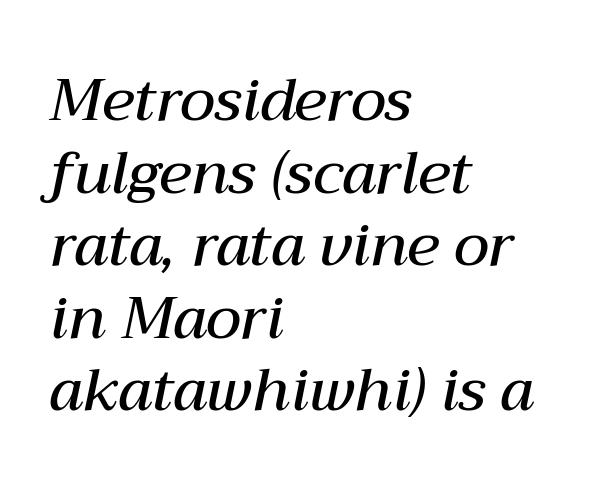
A clean baseline with only descenders dipping below it. Is the type bold? Partly — it's a semibold, heavier than regular but not fully bold. The passage is arranged the way most books set body copy — flush left. An italicized treatment has been applied to the whole sample.
